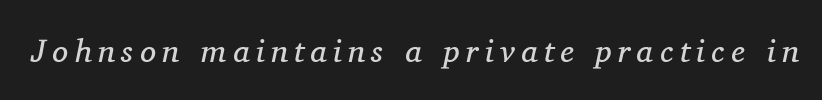
{"serif": "yes", "italic": "yes", "lean": "right", "slant_degrees": 11, "bold": "no", "weight": "regular", "width": "normal", "stroke_contrast": "medium", "x_height": "medium", "monospaced": "no", "underline": "no", "letter_spacing": "wide", "letter_spacing_em": 0.2, "glyph_px": 32}
